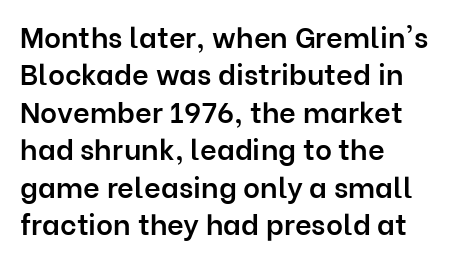
Just letters on the line, the space beneath them empty. The passage shown is typeset with a sans-serif family. The typesetting leans somewhat heavy: a semibold. How are the letters spaced? Ordinarily, with no added tracking. The rows are spaced the way most documents space them.
